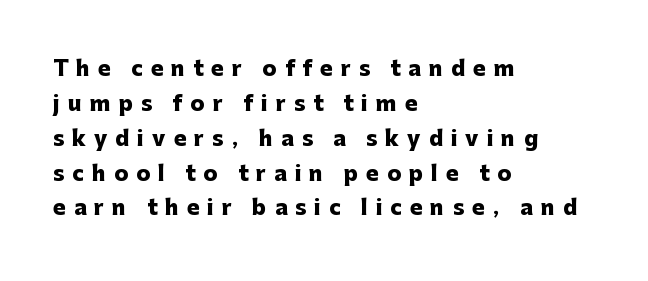
Q: Is the text bold? A: Yes.
Q: Is the text italic (slanted)? A: No, it is upright.
Q: Is the text underlined? A: No.
Q: How is the paragraph aligned? A: Left-aligned.
Q: Is the spacing between letters normal or unusually wide? A: Unusually wide.
Q: Is the spacing between lines tight, normal or loose? A: Normal.
